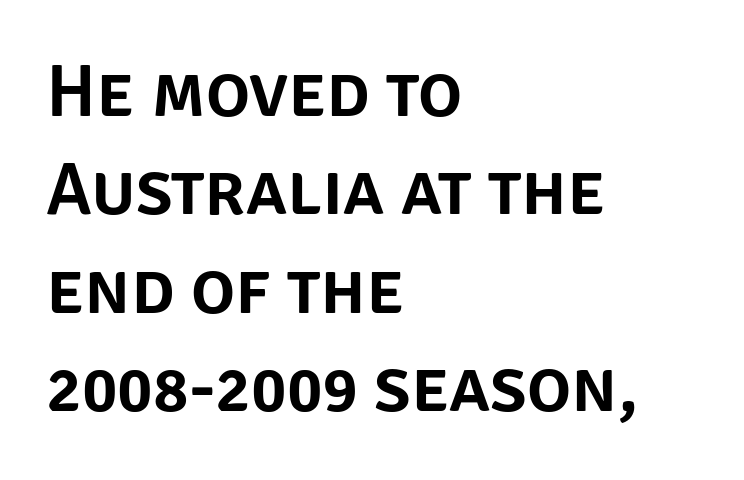
The space beneath each line is pristine and unruled. A roman cut, with each character standing at attention. Spacing verdict: proportional, widths tailored to each character. The letters sit at their default tracking, neither squeezed nor spread.
